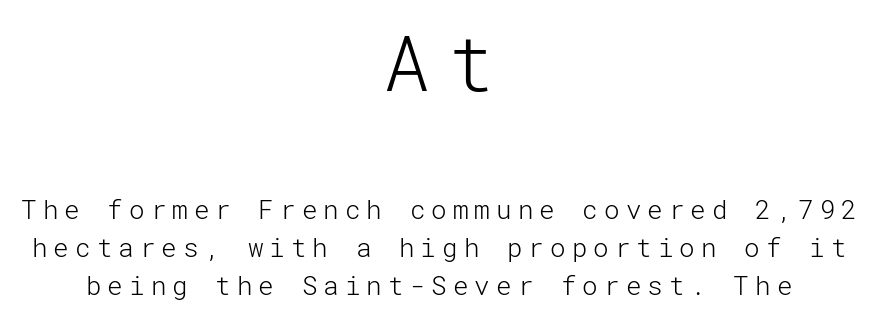
The image shows 78 px light sans-serif type, upright; set centered, normal line spacing (1.46x), unusually wide letter spacing (+0.23 em), not underlined; the first (top) block is 3.0x larger; low stroke contrast and a medium x-height.
